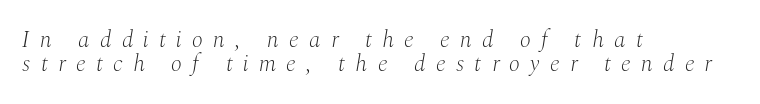
Q: Is the text bold? A: No.
Q: Is the text italic (slanted)? A: Yes, it leans right by about 10 degrees.
Q: Is the text underlined? A: No.
Q: How is the paragraph aligned? A: Left-aligned.
Q: Is the spacing between letters normal or unusually wide? A: Unusually wide.
Q: Is the spacing between lines tight, normal or loose? A: Tight.
